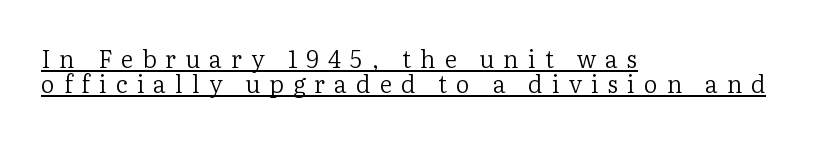
The image shows 24 px text type, upright; set left-aligned, tight line spacing (1.05x), unusually wide letter spacing (+0.38 em), underlined.
